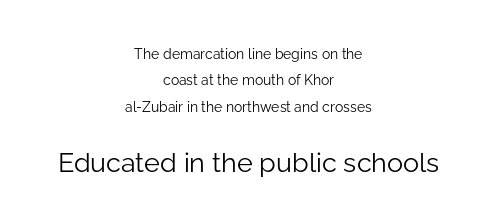
The image shows 27 px text type, upright; set centered, line spacing 1.88x, normal letter spacing, not underlined; the second (bottom) block is 1.93x larger.
